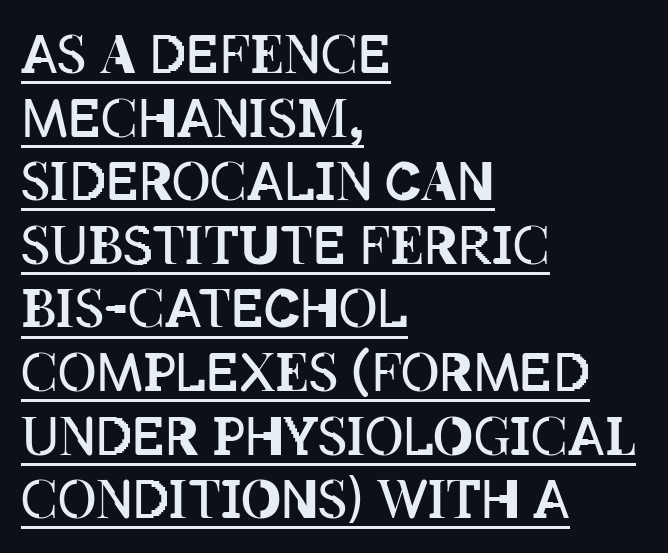
{"italic": "no", "bold": "no", "weight": "regular", "width": "condensed", "stroke_contrast": "low", "x_height": "large", "monospaced": "no", "underline": "yes", "align": "left", "line_spacing_ratio": 1.2, "letter_spacing": "normal", "letter_spacing_em": 0.0, "glyph_px": 53}
